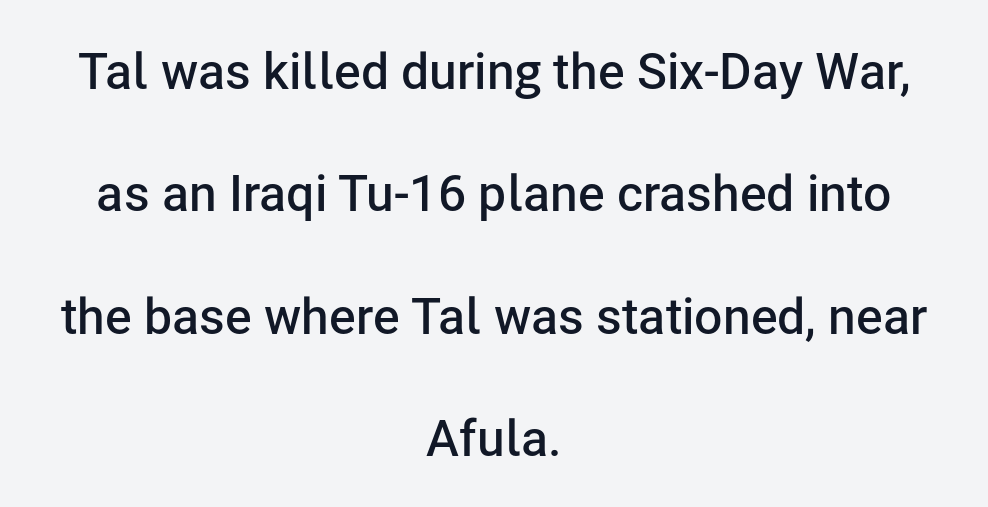
{"serif": "no", "italic": "no", "bold": "semi", "weight": "semibold", "width": "normal", "stroke_contrast": "low", "x_height": "medium", "monospaced": "no", "underline": "no", "align": "center", "line_spacing": "loose", "line_spacing_ratio": 2.45, "letter_spacing": "normal", "letter_spacing_em": 0.0, "glyph_px": 50}
